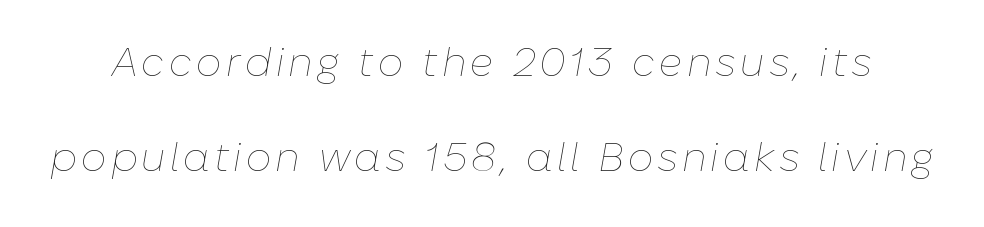
{"italic": "yes", "lean": "right", "slant_degrees": 10, "bold": "no", "weight": "thin", "width": "normal", "stroke_contrast": "low", "x_height": "medium", "monospaced": "no", "underline": "no", "line_spacing": "loose", "line_spacing_ratio": 2.38, "glyph_px": 40}
